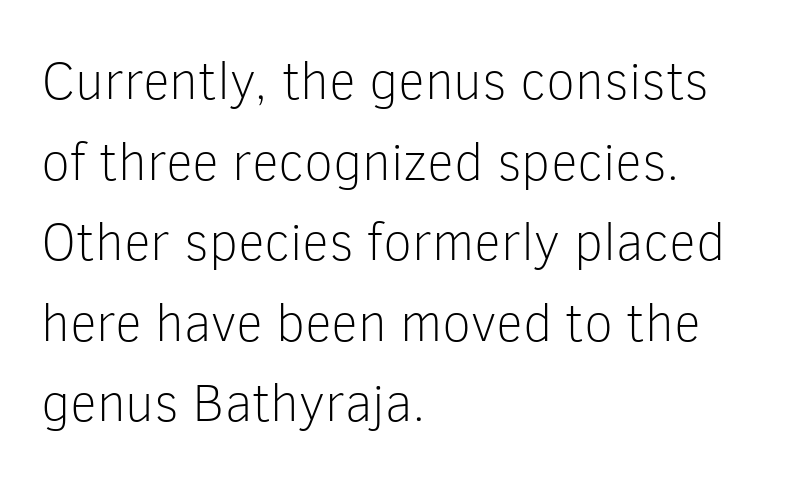
The image shows 53 px light sans-serif type, upright; set left-aligned, normal line spacing (1.52x), normal letter spacing, not underlined; low stroke contrast and a medium x-height.
